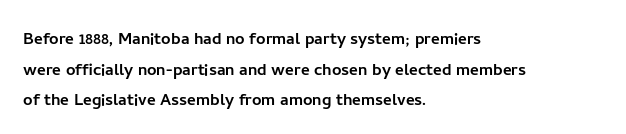
The image shows 21 px text type, upright; set left-aligned, normal line spacing (1.46x), normal letter spacing, not underlined.
